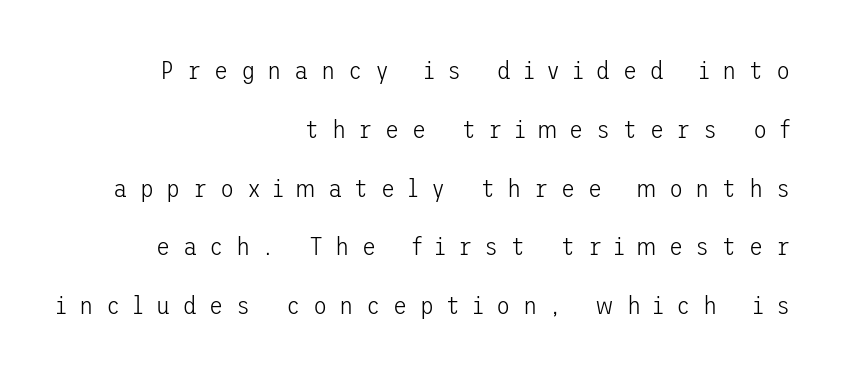
Q: Is the text bold? A: No.
Q: Is the text italic (slanted)? A: No, it is upright.
Q: Is the text underlined? A: No.
Q: How is the paragraph aligned? A: Right-aligned.
Q: Is the spacing between letters normal or unusually wide? A: Unusually wide.
Q: Is the spacing between lines tight, normal or loose? A: Loose.
